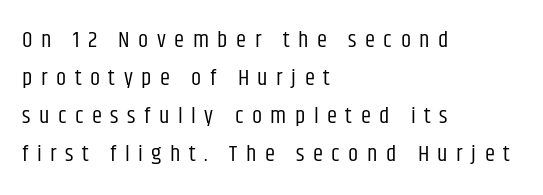
{"italic": "no", "bold": "no", "underline": "no", "align": "left", "line_spacing": "normal", "line_spacing_ratio": 1.65, "letter_spacing": "wide", "letter_spacing_em": 0.37, "glyph_px": 23}
